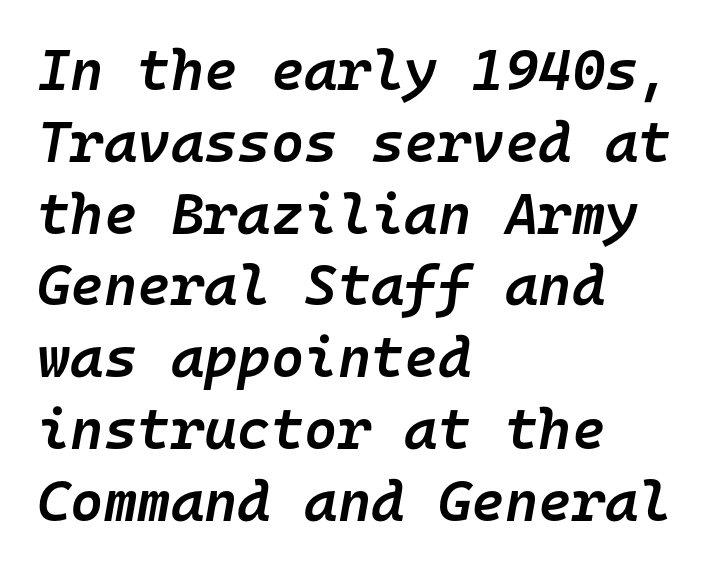
The face used here has a pronounced slope to its letters. Spacing verdict: monospaced, one width for all characters. The lines are quadded left. Typesetter's note: demi weight, one step under bold. Honestly, there is no underline to notice here at all.
